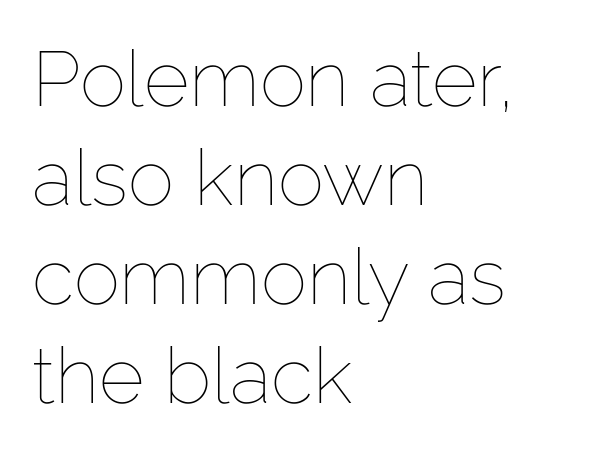
The image shows 78 px thin type, upright; set left-aligned, normal line spacing (1.27x), normal letter spacing, not underlined; low stroke contrast and a medium x-height.
